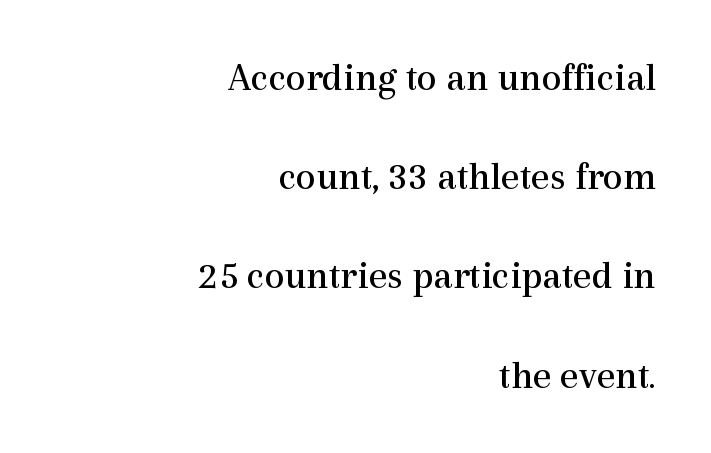
Visually the block forms a straight wall on the right and a jagged coastline on the left. Characters remain perfectly vertical along every line. Each letter's strokes conclude with small projecting serifs. Ink coverage per letter is moderate at most. Quick note: underline off.
